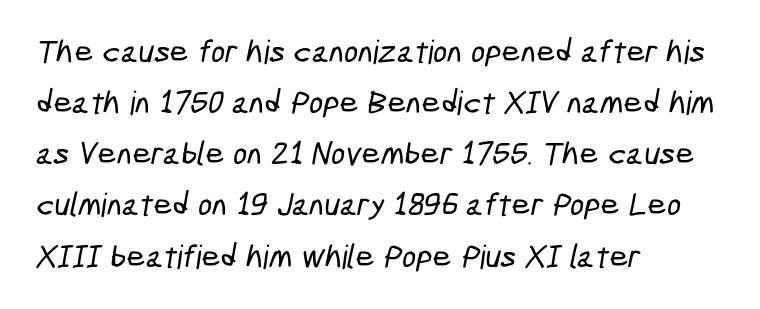
The image shows 33 px condensed sans-serif type; set left-aligned, normal line spacing (1.55x), normal letter spacing, not underlined; low stroke contrast and a medium x-height.
